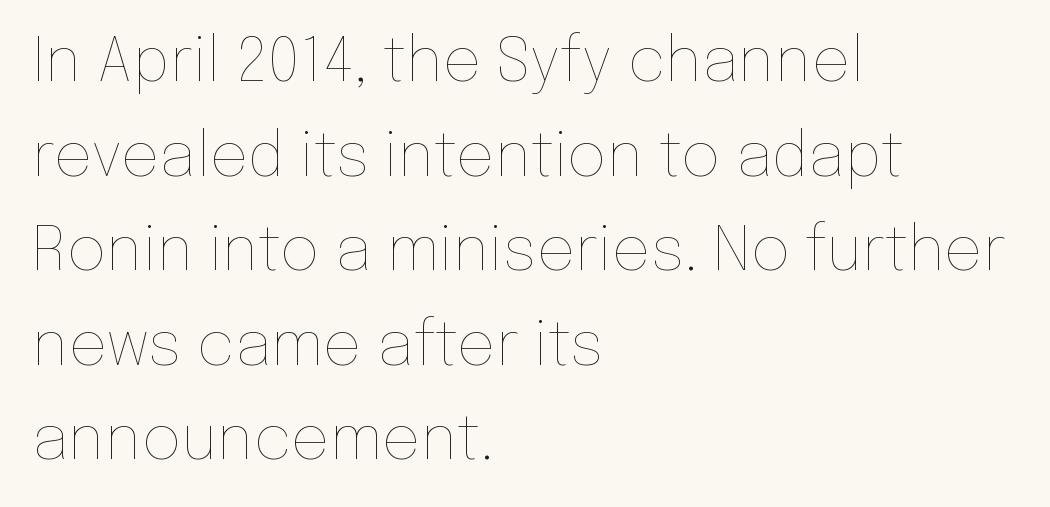
{"italic": "no", "bold": "no", "weight": "thin", "width": "normal", "stroke_contrast": "low", "x_height": "medium", "monospaced": "no", "underline": "no", "align": "left", "line_spacing": "normal", "line_spacing_ratio": 1.55, "letter_spacing": "normal", "letter_spacing_em": 0.0, "glyph_px": 61}
